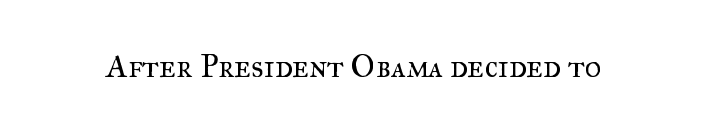
The image shows 32 px regular-weight serif type, upright; set normal letter spacing, not underlined; medium stroke contrast and a small x-height.
